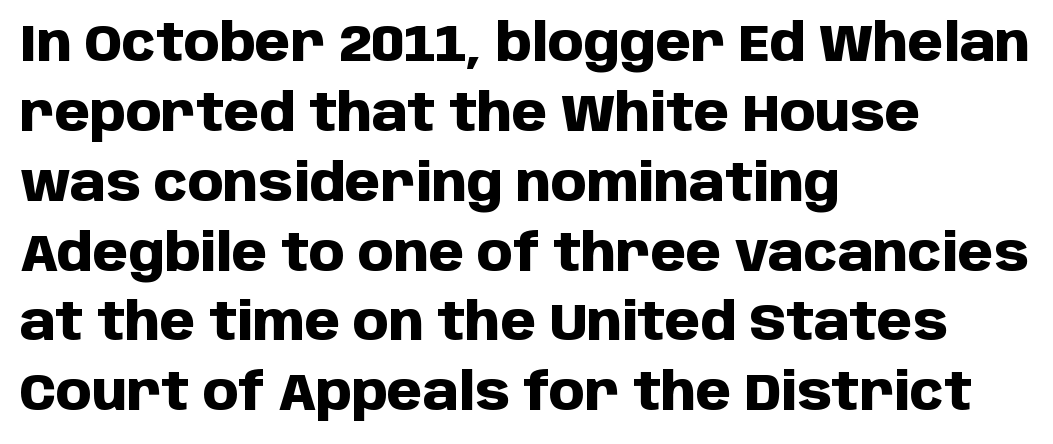
The image shows 51 px heavy sans-serif type, upright; set left-aligned, normal line spacing (1.37x), normal letter spacing, not underlined; low stroke contrast and a large x-height.
